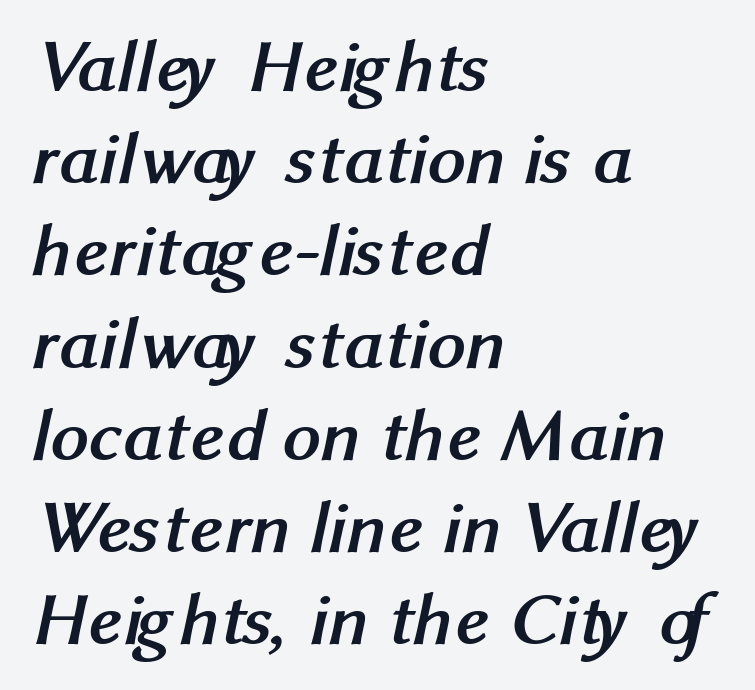
Q: Is the text bold? A: Yes.
Q: Is the typeface a serif or a sans-serif typeface? A: Sans-serif.
Q: Is the text underlined? A: No.
Q: How is the paragraph aligned? A: Left-aligned.
Q: Is the spacing between letters normal or unusually wide? A: Normal.
Q: Width (condensed, normal, or wide)? A: Normal.
Q: Stroke contrast? A: Medium.
Q: x-height? A: Medium.
Q: Monospaced? A: No.
